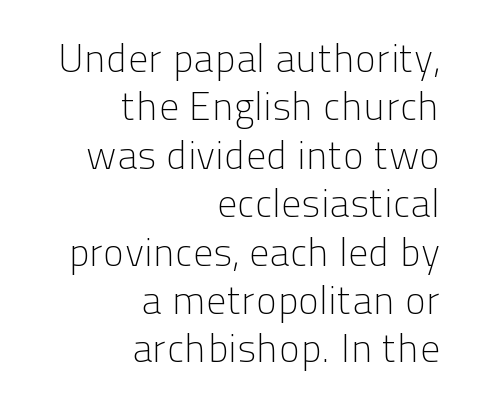
Q: Is the text bold? A: No.
Q: Is the text italic (slanted)? A: No, it is upright.
Q: Is the typeface a serif or a sans-serif typeface? A: Sans-serif.
Q: Is the text underlined? A: No.
Q: How is the paragraph aligned? A: Right-aligned.
Q: Is the spacing between letters normal or unusually wide? A: Normal.
Q: Width (condensed, normal, or wide)? A: Normal.
Q: Stroke contrast? A: Low.
Q: x-height? A: Medium.
Q: Monospaced? A: No.
